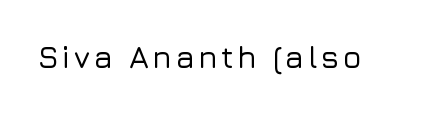
The image shows 31 px sans-serif type, upright; set not underlined; low stroke contrast and a medium x-height.
